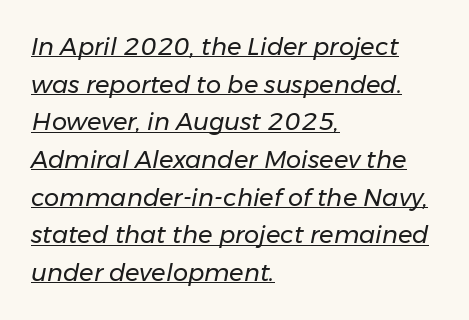
The image shows 24 px text type, italic (leaning right); set left-aligned, normal line spacing (1.57x), normal letter spacing, underlined.
